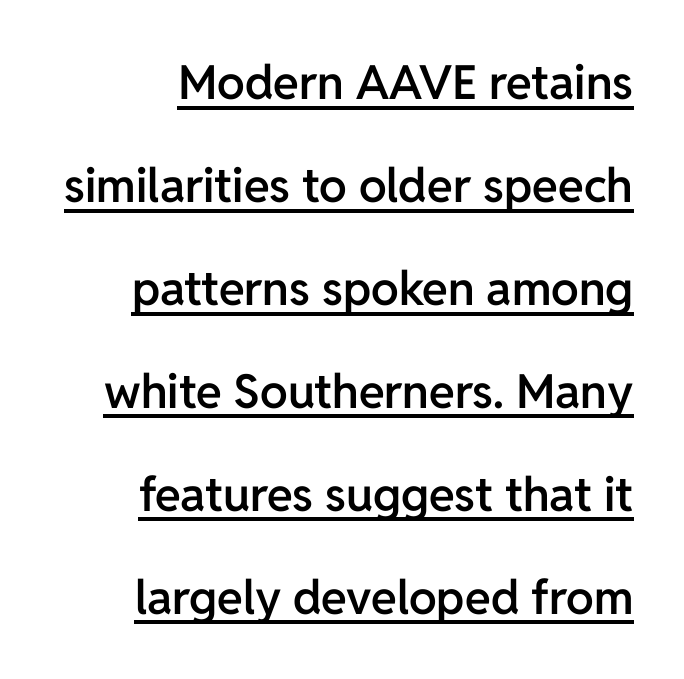
{"serif": "no", "italic": "no", "bold": "semi", "weight": "semibold", "width": "normal", "stroke_contrast": "low", "x_height": "medium", "monospaced": "no", "underline": "yes", "align": "right", "line_spacing": "loose", "line_spacing_ratio": 2.19, "letter_spacing": "normal", "letter_spacing_em": 0.0, "glyph_px": 47}
